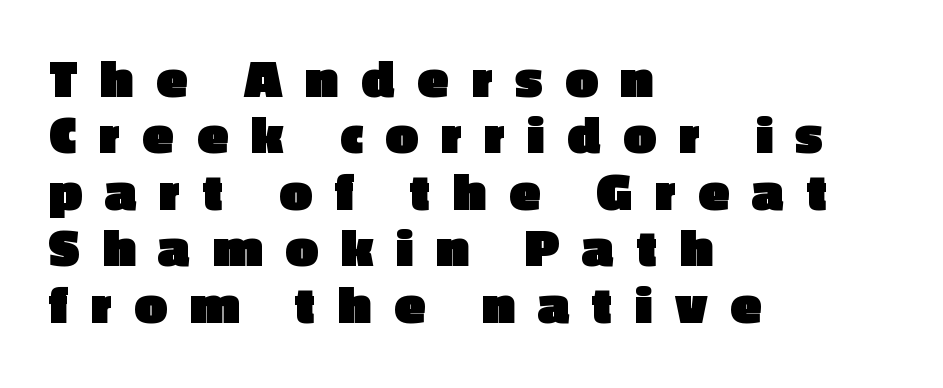
{"serif": "no", "italic": "no", "bold": "yes", "weight": "heavy", "width": "normal", "x_height": "medium", "monospaced": "no", "underline": "no", "align": "left", "line_spacing": "tight", "line_spacing_ratio": 0.99, "letter_spacing": "wide", "letter_spacing_em": 0.41, "glyph_px": 57}
